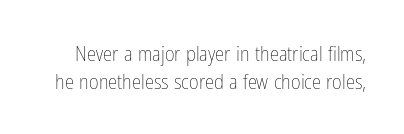
Q: Is the text bold? A: No.
Q: Is the text italic (slanted)? A: No, it is upright.
Q: Is the text underlined? A: No.
Q: Is the spacing between letters normal or unusually wide? A: Normal.
Q: Is the spacing between lines tight, normal or loose? A: Normal.
